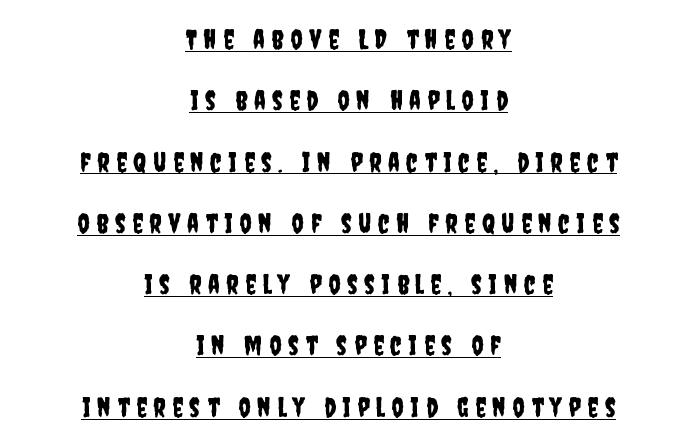
This block would shrink considerably if given ordinary leading; it's expanded now. Designer's note — italics off, roman on. Underlined type. Inter-character spacing is expanded well beyond the font's built-in metrics. Compared with a flush-left layout, this one balances lines on the center instead.
